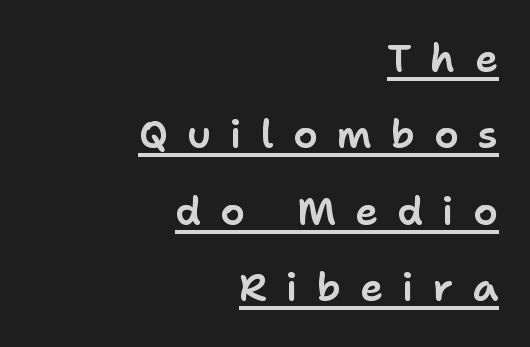
The glyphs are accompanied by a horizontal stroke just below them. Each new line begins a long way beneath the previous one. The passage shown is typed in a proportional face where columns would drift. The lines in this sample share a right terminus and differ only in where they begin. This rendering widens character spacing well past its baseline value. You can tell from the bare stems that sans-serif type was used.
